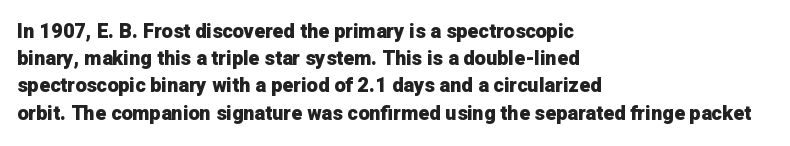
The image shows 20 px bold type, upright; set left-aligned, normal line spacing (1.36x), normal letter spacing, not underlined.
